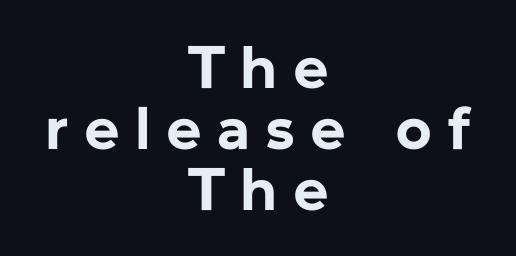
{"serif": "no", "italic": "no", "bold": "yes", "weight": "bold", "width": "normal", "stroke_contrast": "low", "x_height": "medium", "monospaced": "no", "underline": "no", "align": "center", "line_spacing": "tight", "line_spacing_ratio": 1.02, "letter_spacing": "wide", "letter_spacing_em": 0.28, "glyph_px": 60}
